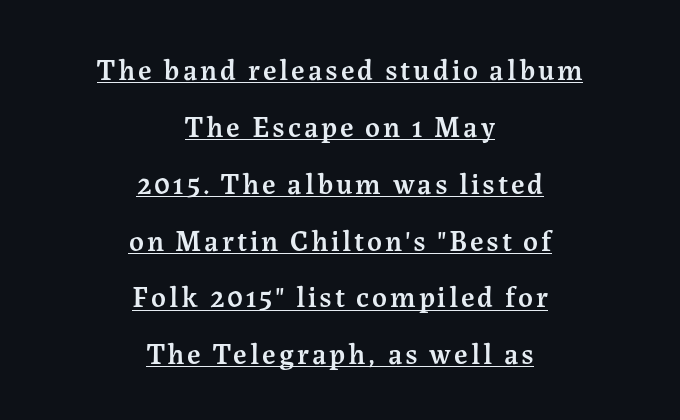
Little horizontal feet cap the strokes, marking this as serif type. You can see a thin bar hugging the bottom of the glyphs. This sample has the flowing, uneven cadence of proportional lettering. Notice how the passage keeps no hard edge, just a central spine.
